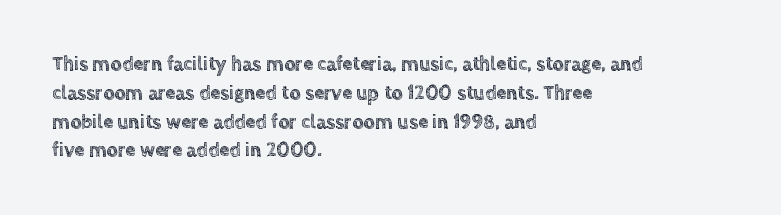
{"italic": "no", "underline": "no", "align": "left", "line_spacing": "normal", "line_spacing_ratio": 1.44, "letter_spacing": "normal", "letter_spacing_em": 0.0, "glyph_px": 20}
